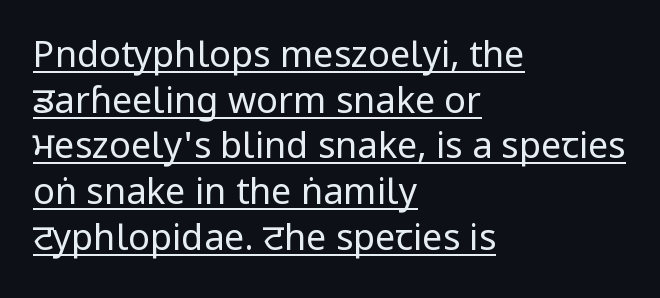
The image shows 36 px regular-weight, condensed sans-serif type, upright; set left-aligned, normal line spacing (1.27x), normal letter spacing, underlined; low stroke contrast and a large x-height.
